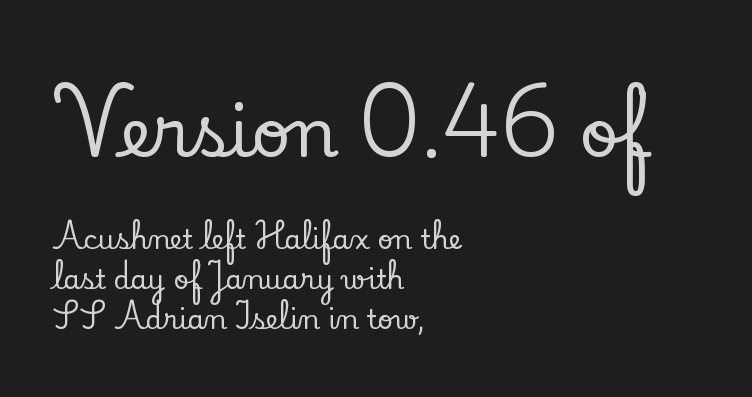
Q: Is the text italic (slanted)? A: No, it is upright.
Q: Is the typeface a serif or a sans-serif typeface? A: Serif.
Q: Is the text underlined? A: No.
Q: How is the paragraph aligned? A: Left-aligned.
Q: Is the spacing between letters normal or unusually wide? A: Normal.
Q: Is the spacing between lines tight, normal or loose? A: Normal.
Q: Which block of text is set in a larger size, the first (top) or the second (bottom)? A: The first (top) one.
Q: Width (condensed, normal, or wide)? A: Normal.
Q: Stroke contrast? A: Low.
Q: x-height? A: Small.
Q: Monospaced? A: No.
